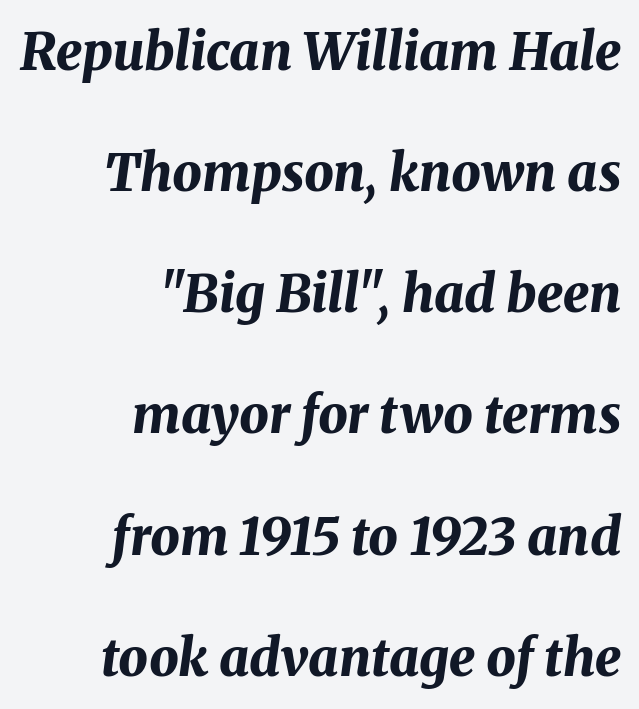
Layout note: lines flush right. The glyphs have the mass of a bold cut. Here the glyphs are tracked normally, forming tight word shapes. Unmarked baselines from the first word to the last.
